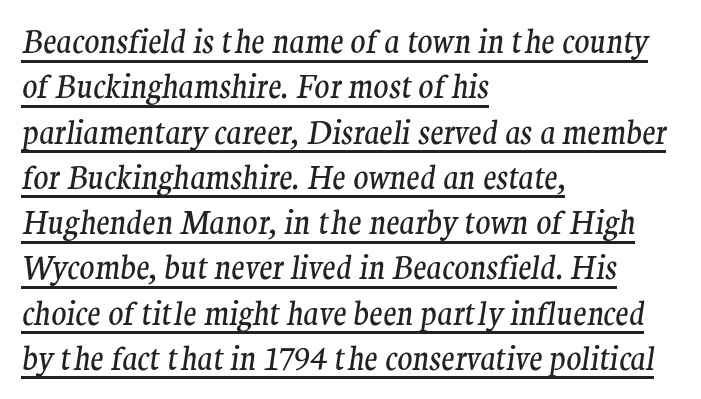
{"serif": "yes", "italic": "yes", "lean": "right", "slant_degrees": 9, "bold": "no", "weight": "regular", "width": "normal", "stroke_contrast": "medium", "x_height": "medium", "monospaced": "no", "underline": "yes", "align": "left", "line_spacing": "normal", "line_spacing_ratio": 1.46, "letter_spacing": "normal", "letter_spacing_em": 0.0, "glyph_px": 31}
